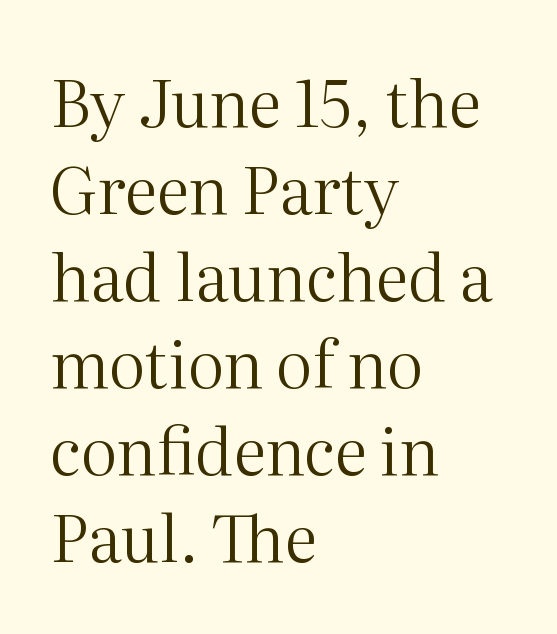
The image shows 65 px regular-weight serif type, upright; set left-aligned, normal line spacing (1.34x), normal letter spacing, not underlined; medium stroke contrast and a medium x-height.
